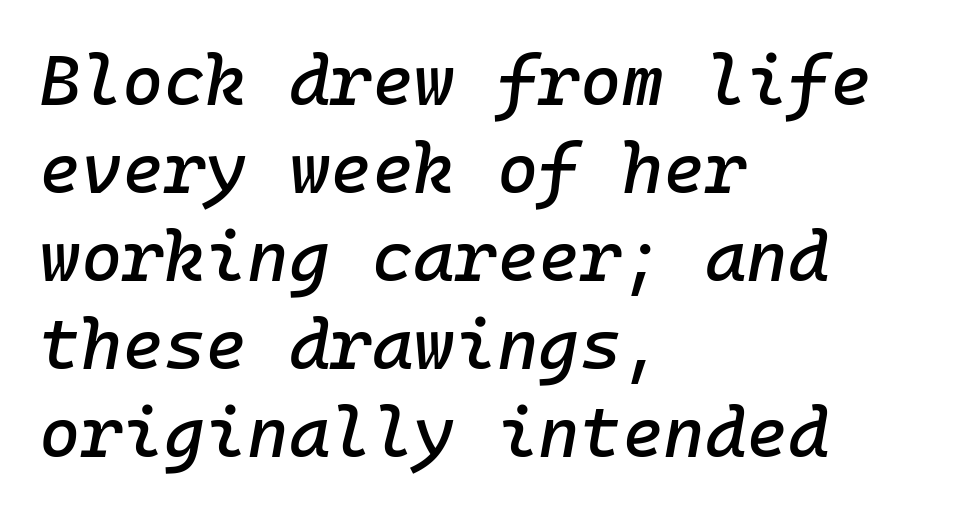
Fixed-width glyphs throughout — classic coding-font behaviour. These lines are set flush left with a ragged right edge. Characters are canted at an angle relative to the baseline's perpendicular. Lines of text with bare space underneath.
